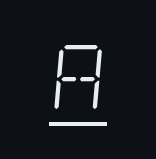
The image shows 69 px light, condensed serif type, italic (leaning right); set unusually wide letter spacing (+0.3 em), underlined; low stroke contrast and a large x-height.
